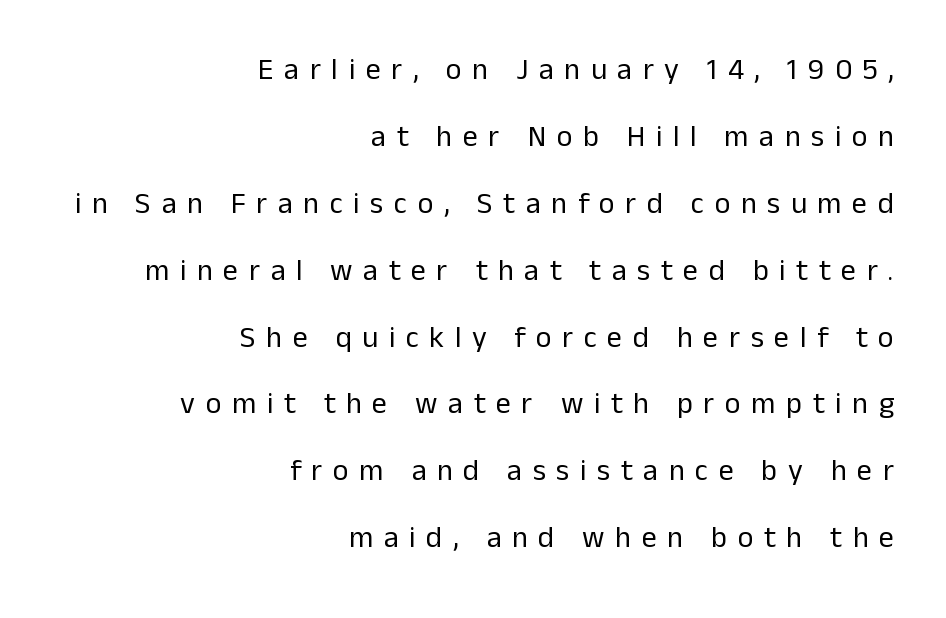
Q: Is the text bold? A: No.
Q: Is the text italic (slanted)? A: No, it is upright.
Q: Is the typeface a serif or a sans-serif typeface? A: Sans-serif.
Q: Is the text underlined? A: No.
Q: How is the paragraph aligned? A: Right-aligned.
Q: Is the spacing between letters normal or unusually wide? A: Unusually wide.
Q: Is the spacing between lines tight, normal or loose? A: Loose.
Q: Width (condensed, normal, or wide)? A: Normal.
Q: Stroke contrast? A: Low.
Q: x-height? A: Medium.
Q: Monospaced? A: No.
